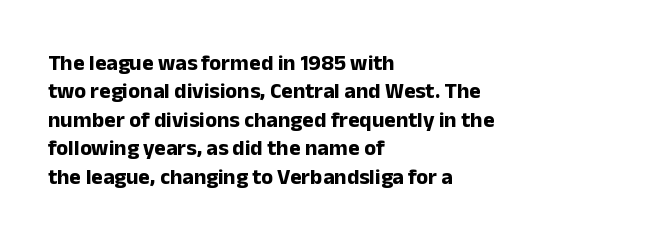
This is the regular roman posture of the typeface. The lines in this sample share a left origin and differ only in where they stop. Standard letterfit; no display-style spreading of the glyphs. Heavy-handed strokes throughout: this text is bold. The space directly below the letters is spotless.
